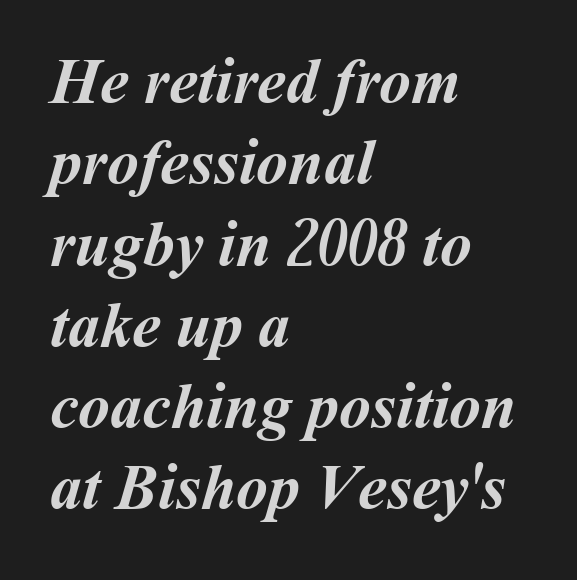
These lines sit exactly where default settings would place them. Bold? Absolutely — the strokes are thick and heavy. Each row of text sits above clean, open space. Spacing between characters is what you'd get straight out of the box. Here the designer chose a conventional face with non-uniform glyph widths. The lines in this sample share a left origin and differ only in where they stop.
